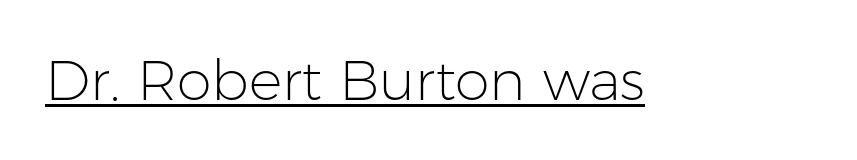
{"serif": "no", "italic": "no", "bold": "no", "weight": "light", "width": "normal", "stroke_contrast": "low", "x_height": "medium", "monospaced": "no", "underline": "yes", "letter_spacing": "normal", "letter_spacing_em": 0.0, "glyph_px": 56}
